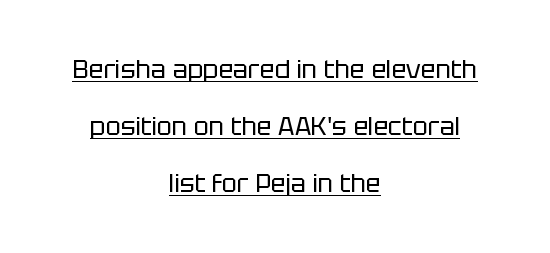
The image shows 25 px text type, upright; set centered, loose line spacing (2.28x), normal letter spacing, underlined.
